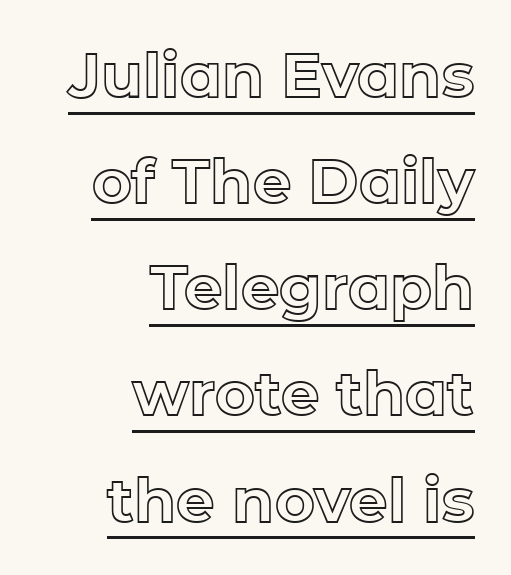
A typographer would call this underscored text. These lines were composed using upright roman letters. This sample is right-justified, so line beginnings fall wherever the words allow. Compared with typical body copy, the letter spacing here is the same. These lines are rendered in a variable-pitch font.
